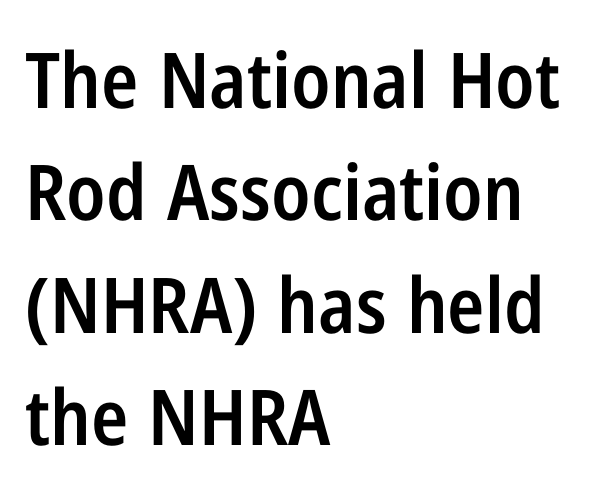
The image shows 77 px semibold, condensed sans-serif type, upright; set left-aligned, normal line spacing (1.46x), normal letter spacing, not underlined; low stroke contrast and a medium x-height.
